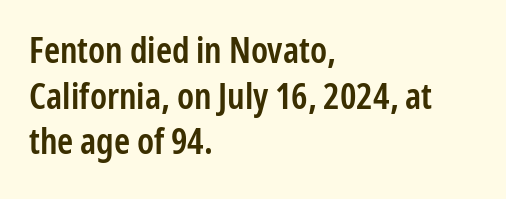
Q: Is the text bold? A: Semi-bold.
Q: Is the text italic (slanted)? A: No, it is upright.
Q: Is the typeface a serif or a sans-serif typeface? A: Sans-serif.
Q: Is the text underlined? A: No.
Q: How is the paragraph aligned? A: Left-aligned.
Q: Is the spacing between letters normal or unusually wide? A: Normal.
Q: Is the spacing between lines tight, normal or loose? A: Normal.
Q: Width (condensed, normal, or wide)? A: Condensed.
Q: Stroke contrast? A: Low.
Q: x-height? A: Medium.
Q: Monospaced? A: No.
